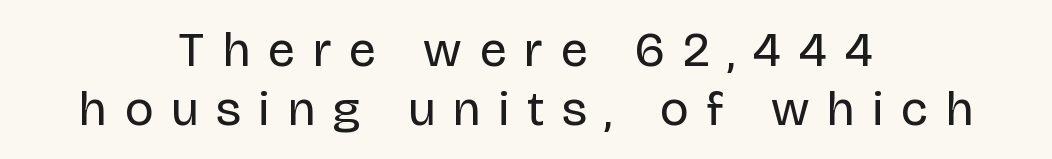
{"serif": "no", "italic": "no", "bold": "no", "weight": "regular", "width": "normal", "stroke_contrast": "low", "x_height": "large", "monospaced": "no", "underline": "no", "align": "center", "line_spacing_ratio": 1.2, "letter_spacing": "wide", "letter_spacing_em": 0.37, "glyph_px": 49}
